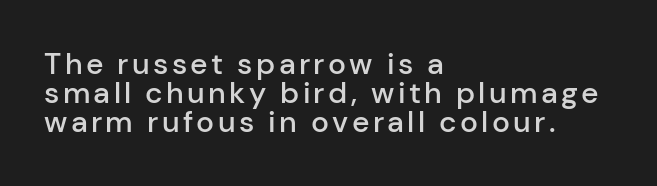
The image shows 30 px semibold sans-serif type, upright; set left-aligned, tight line spacing (0.96x), not underlined; low stroke contrast and a medium x-height.
